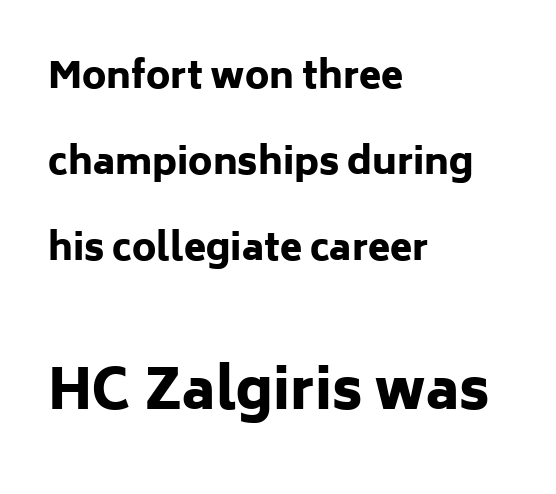
Q: Is the text bold? A: Yes.
Q: Is the text italic (slanted)? A: No, it is upright.
Q: Is the typeface a serif or a sans-serif typeface? A: Sans-serif.
Q: Is the text underlined? A: No.
Q: How is the paragraph aligned? A: Left-aligned.
Q: Is the spacing between letters normal or unusually wide? A: Normal.
Q: Is the spacing between lines tight, normal or loose? A: Loose.
Q: Which block of text is set in a larger size, the first (top) or the second (bottom)? A: The second (bottom) one.
Q: Width (condensed, normal, or wide)? A: Normal.
Q: Stroke contrast? A: Low.
Q: x-height? A: Medium.
Q: Monospaced? A: No.
